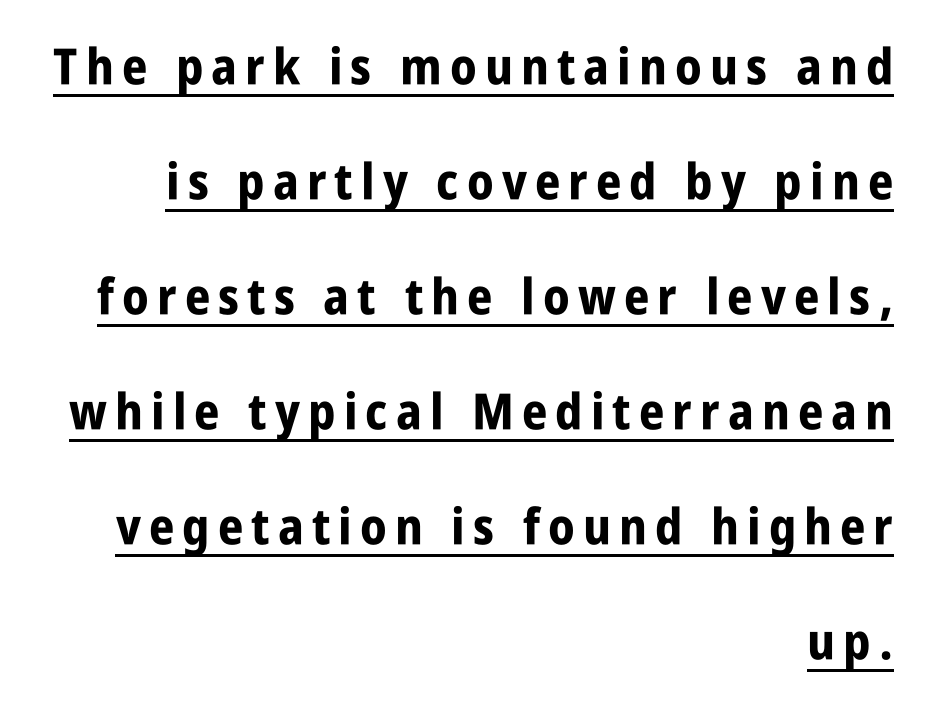
The leading is generous, giving the passage an open texture. Here the designer chose a conventional face with non-uniform glyph widths. Strokes here are thick enough to call this a true bold. A sans-serif font was chosen for this passage.
